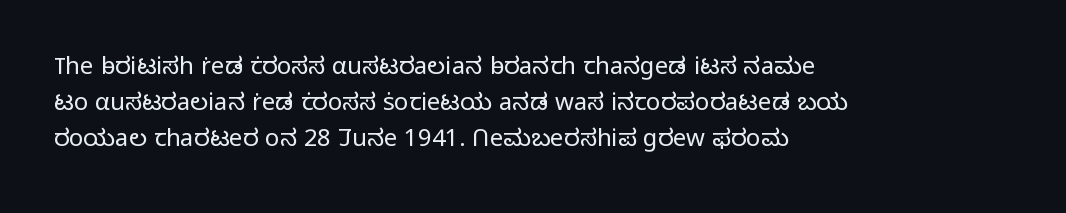
The image shows 24 px text type, upright; set left-aligned, normal line spacing (1.5x), normal letter spacing, not underlined.
